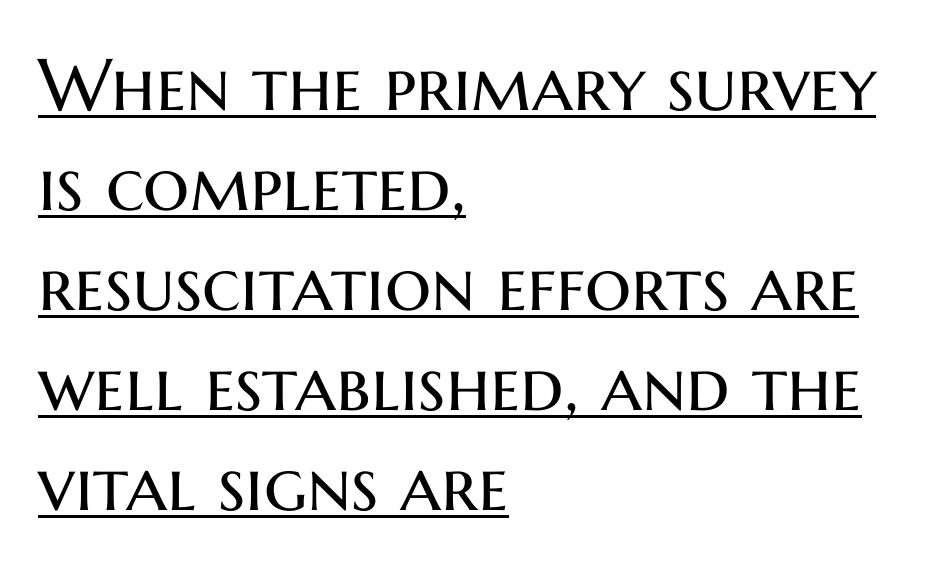
{"serif": "no", "italic": "no", "bold": "no", "weight": "regular", "width": "normal", "stroke_contrast": "medium", "x_height": "medium", "monospaced": "no", "underline": "yes", "align": "left", "line_spacing": "normal", "line_spacing_ratio": 1.37, "letter_spacing": "normal", "letter_spacing_em": 0.0, "glyph_px": 73}
